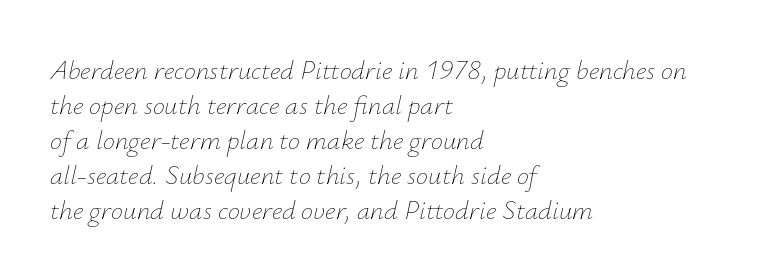
{"italic": "yes", "lean": "right", "slant_degrees": 12, "bold": "no", "underline": "no", "align": "left", "line_spacing": "normal", "line_spacing_ratio": 1.3, "letter_spacing": "normal", "letter_spacing_em": 0.0, "glyph_px": 27}
